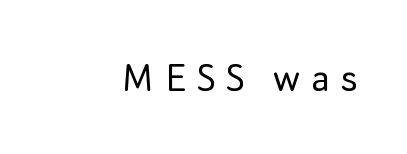
This sample has the flowing, uneven cadence of proportional lettering. Stroke thickness stays within the range of a standard reading face or lighter. The designer went with a sans here, leaving each stem footless. The gaps between neighbouring characters are conspicuously large. Vertical strokes here are truly vertical. Descenders hang freely into open space.
